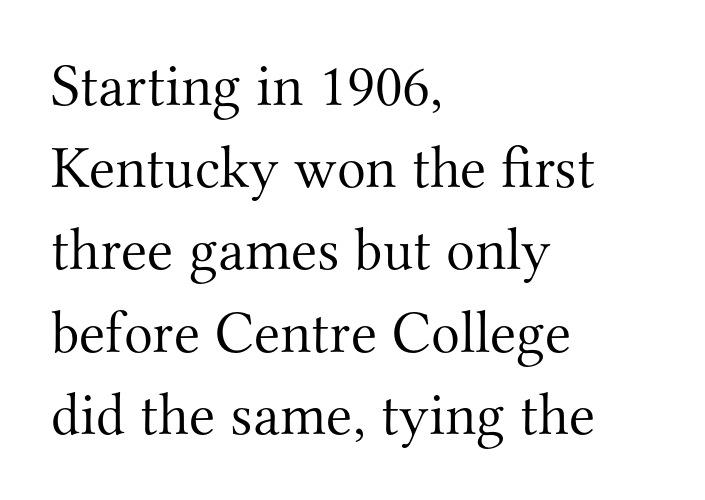
Q: Is the text bold? A: No.
Q: Is the text italic (slanted)? A: No, it is upright.
Q: Is the typeface a serif or a sans-serif typeface? A: Serif.
Q: Is the text underlined? A: No.
Q: How is the paragraph aligned? A: Left-aligned.
Q: Is the spacing between letters normal or unusually wide? A: Normal.
Q: Is the spacing between lines tight, normal or loose? A: Normal.
Q: Width (condensed, normal, or wide)? A: Normal.
Q: Stroke contrast? A: Medium.
Q: x-height? A: Small.
Q: Monospaced? A: No.
